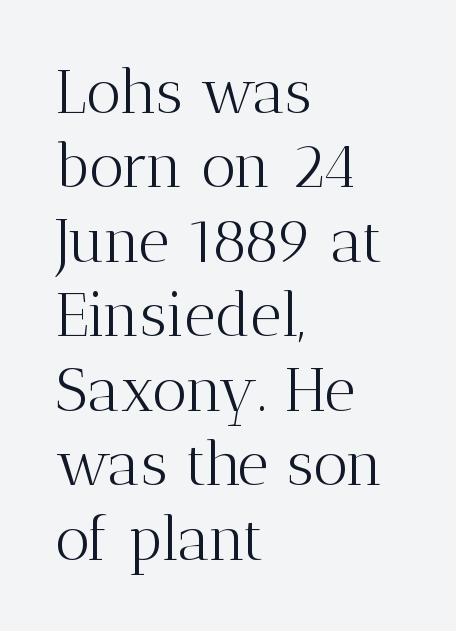
Q: Is the text bold? A: No.
Q: Is the text italic (slanted)? A: No, it is upright.
Q: Is the typeface a serif or a sans-serif typeface? A: Serif.
Q: Is the text underlined? A: No.
Q: How is the paragraph aligned? A: Left-aligned.
Q: Is the spacing between letters normal or unusually wide? A: Normal.
Q: Width (condensed, normal, or wide)? A: Normal.
Q: Stroke contrast? A: Medium.
Q: x-height? A: Medium.
Q: Monospaced? A: No.
